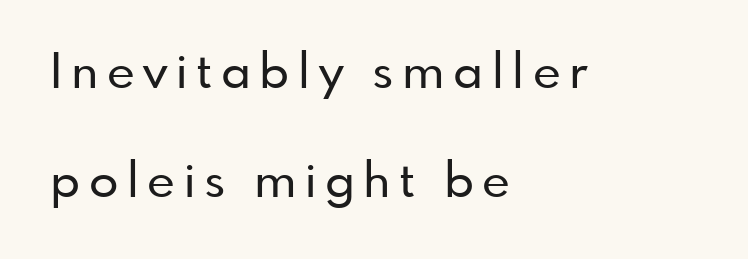
{"serif": "no", "italic": "no", "width": "normal", "stroke_contrast": "low", "x_height": "small", "monospaced": "no", "underline": "no", "align": "left", "line_spacing": "loose", "line_spacing_ratio": 2.27, "glyph_px": 48}
